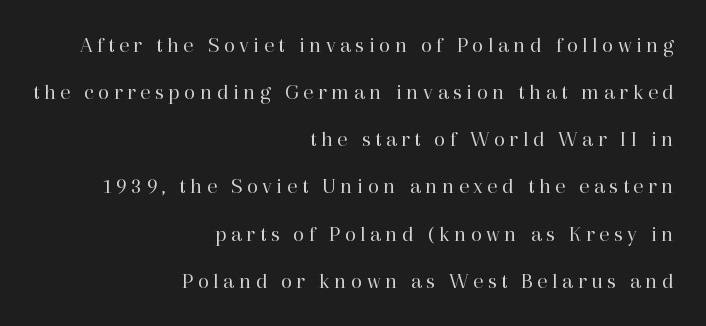
Letters rest on an invisible, unmarked baseline. Horizontal alignment here is rightward, an uncommon choice for prose. Weight: regular or lighter. What's the leading like? Stretched, with rows far apart. Every character sits straight up, as roman type does.
